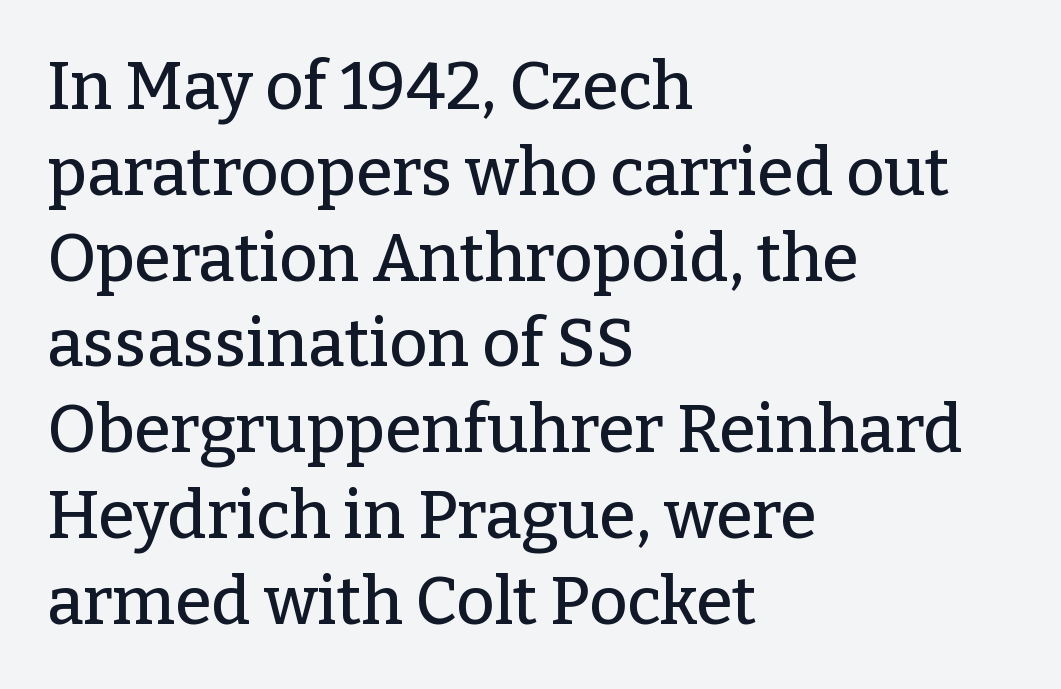
{"serif": "yes", "italic": "no", "width": "normal", "stroke_contrast": "low", "x_height": "medium", "monospaced": "no", "underline": "no", "align": "left", "line_spacing": "normal", "line_spacing_ratio": 1.3, "letter_spacing": "normal", "letter_spacing_em": 0.0, "glyph_px": 66}
